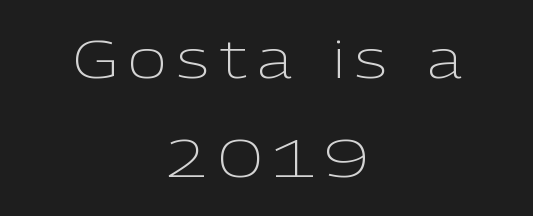
{"serif": "no", "italic": "no", "bold": "no", "weight": "light", "width": "normal", "stroke_contrast": "low", "x_height": "medium", "monospaced": "no", "underline": "no", "align": "center", "line_spacing_ratio": 1.87, "letter_spacing": "wide", "letter_spacing_em": 0.2, "glyph_px": 53}
